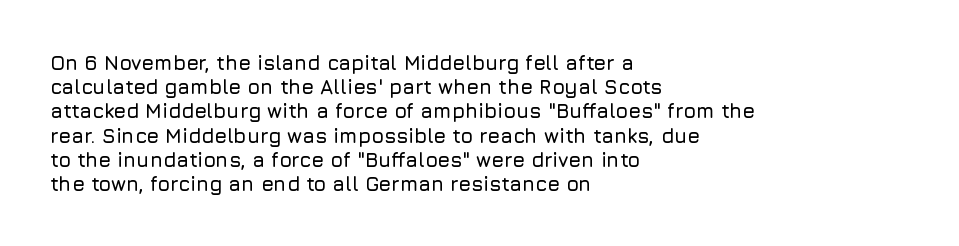
Q: Is the text italic (slanted)? A: No, it is upright.
Q: Is the text underlined? A: No.
Q: How is the paragraph aligned? A: Left-aligned.
Q: Is the spacing between letters normal or unusually wide? A: Normal.
